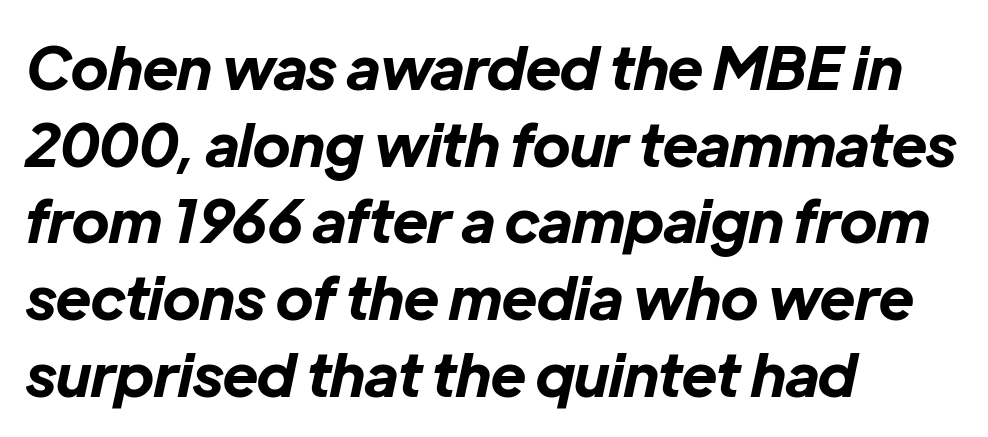
Q: Is the text bold? A: Yes.
Q: Is the text italic (slanted)? A: Yes, it leans right by about 12 degrees.
Q: Is the text underlined? A: No.
Q: How is the paragraph aligned? A: Left-aligned.
Q: Is the spacing between letters normal or unusually wide? A: Normal.
Q: Is the spacing between lines tight, normal or loose? A: Normal.
Q: Width (condensed, normal, or wide)? A: Normal.
Q: Stroke contrast? A: Low.
Q: x-height? A: Medium.
Q: Monospaced? A: No.
